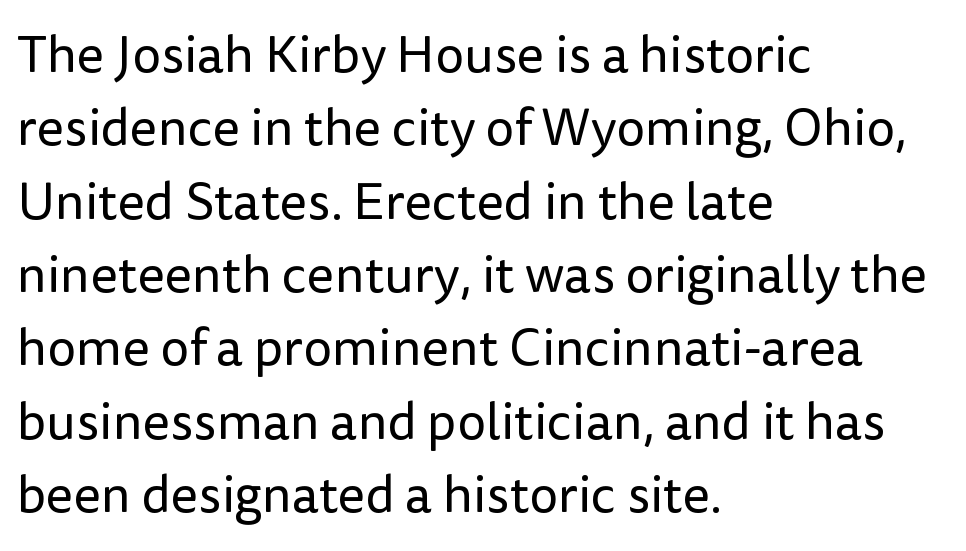
{"serif": "no", "italic": "no", "bold": "no", "weight": "regular", "width": "normal", "stroke_contrast": "low", "x_height": "medium", "monospaced": "no", "underline": "no", "align": "left", "line_spacing": "normal", "line_spacing_ratio": 1.41, "letter_spacing": "normal", "letter_spacing_em": 0.0, "glyph_px": 52}
